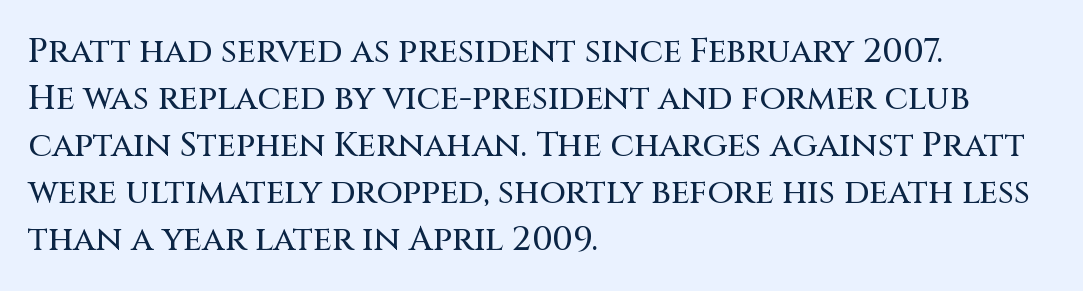
The passage shown has conventional tracking throughout. The specimen reads as upright at a glance. Alignment: flush left. The designer went with a sans here, leaving each stem footless. The specimen omits any rule beneath the text block's lines.
